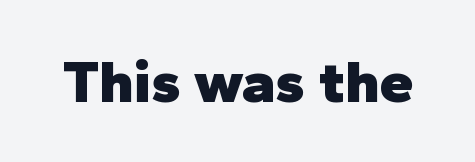
Q: Is the text bold? A: Yes.
Q: Is the text italic (slanted)? A: No, it is upright.
Q: Is the typeface a serif or a sans-serif typeface? A: Sans-serif.
Q: Is the text underlined? A: No.
Q: Is the spacing between letters normal or unusually wide? A: Normal.
Q: Width (condensed, normal, or wide)? A: Normal.
Q: Stroke contrast? A: Low.
Q: x-height? A: Medium.
Q: Monospaced? A: No.
